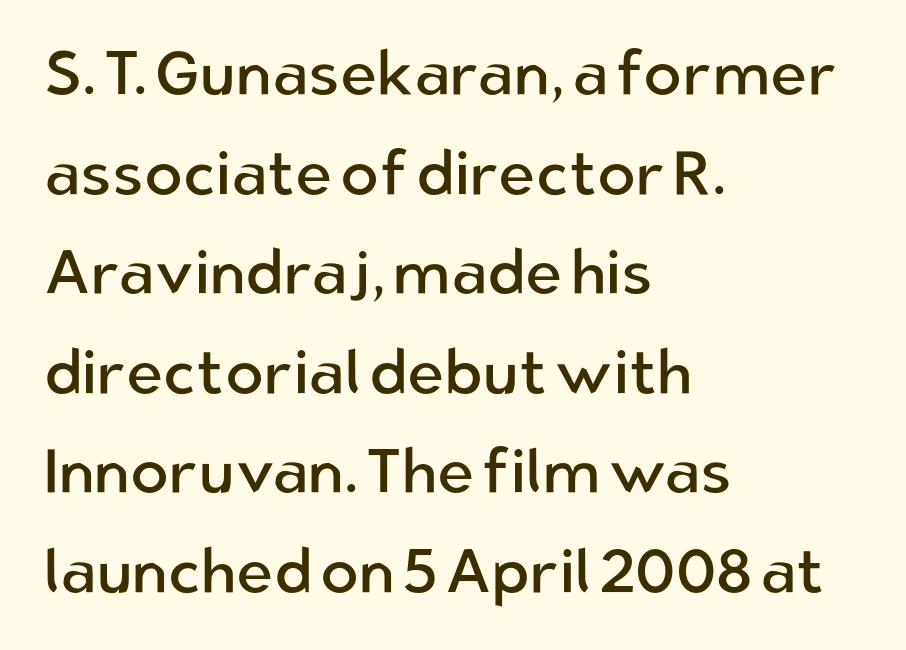
This rendering leaves character spacing at its baseline value. This sample has the flowing, uneven cadence of proportional lettering. Italic: no, the glyphs are upright roman. This sample is left-justified, so line endings fall wherever the words run out. Leading: standard. On a weight scale, this lands at 450 or below.
